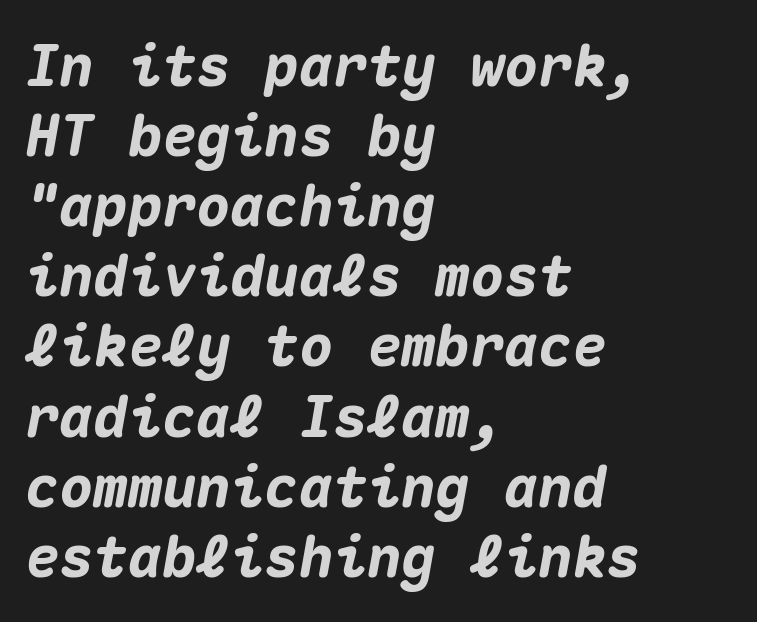
The image shows 57 px heavy type, italic (leaning right), monospaced; set left-aligned, line spacing 1.23x, normal letter spacing, not underlined; medium stroke contrast and a medium x-height.
